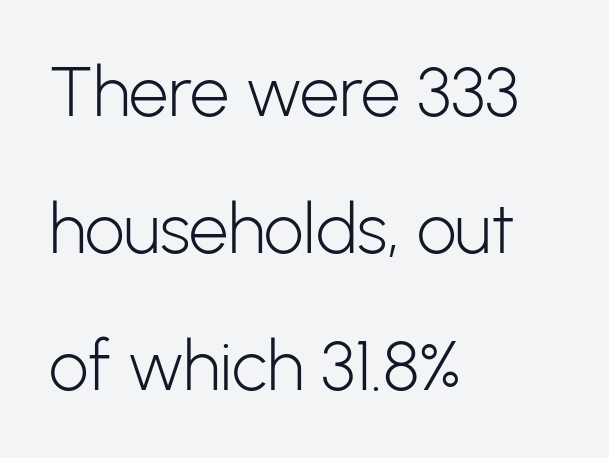
{"serif": "no", "italic": "no", "bold": "no", "weight": "light", "width": "normal", "stroke_contrast": "low", "x_height": "medium", "monospaced": "no", "underline": "no", "align": "left", "line_spacing": "loose", "line_spacing_ratio": 1.96, "letter_spacing": "normal", "letter_spacing_em": 0.0, "glyph_px": 70}
